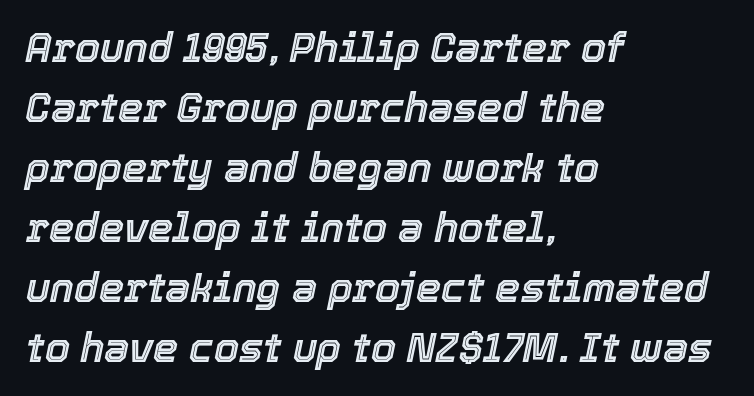
Q: Is the text italic (slanted)? A: Yes, it leans right by about 12 degrees.
Q: Is the text underlined? A: No.
Q: How is the paragraph aligned? A: Left-aligned.
Q: Is the spacing between letters normal or unusually wide? A: Normal.
Q: Is the spacing between lines tight, normal or loose? A: Normal.
Q: Width (condensed, normal, or wide)? A: Normal.
Q: x-height? A: Medium.
Q: Monospaced? A: No.
